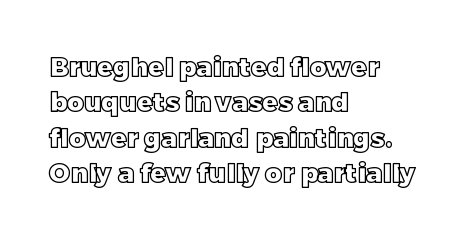
The image shows 26 px text type, upright; set left-aligned, normal line spacing (1.36x), normal letter spacing, not underlined.
